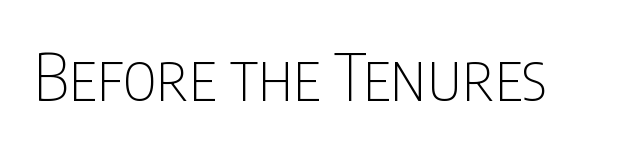
This is sans-serif lettering, the kind often seen on screens and signage. You could not count columns in this text — the font is proportionally spaced. Upright lettering throughout. Characters follow at the spacing the type designer built in. No extra ink here — the face is not bold. The space beneath each line is pristine and unruled.
